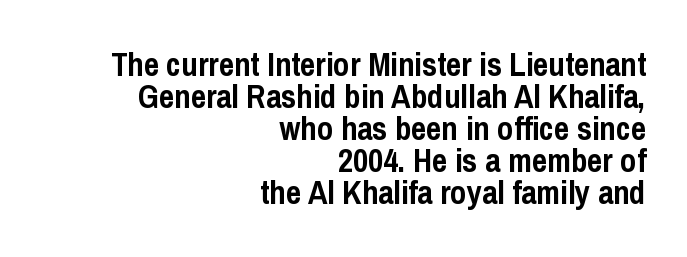
The image shows 33 px semibold, condensed sans-serif type, upright; set right-aligned, tight line spacing (0.97x), normal letter spacing, not underlined; low stroke contrast and a medium x-height.
